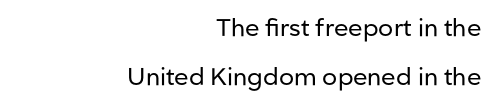
Q: Is the text bold? A: No.
Q: Is the text italic (slanted)? A: No, it is upright.
Q: Is the text underlined? A: No.
Q: How is the paragraph aligned? A: Right-aligned.
Q: Is the spacing between letters normal or unusually wide? A: Normal.
Q: Is the spacing between lines tight, normal or loose? A: Loose.
